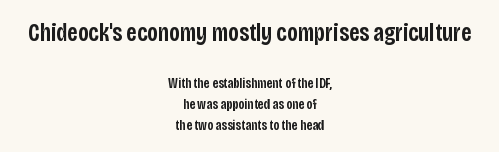
The image shows 25 px text type, upright; set centered, normal line spacing (1.5x), normal letter spacing, not underlined; the first (top) block is 1.79x larger.
